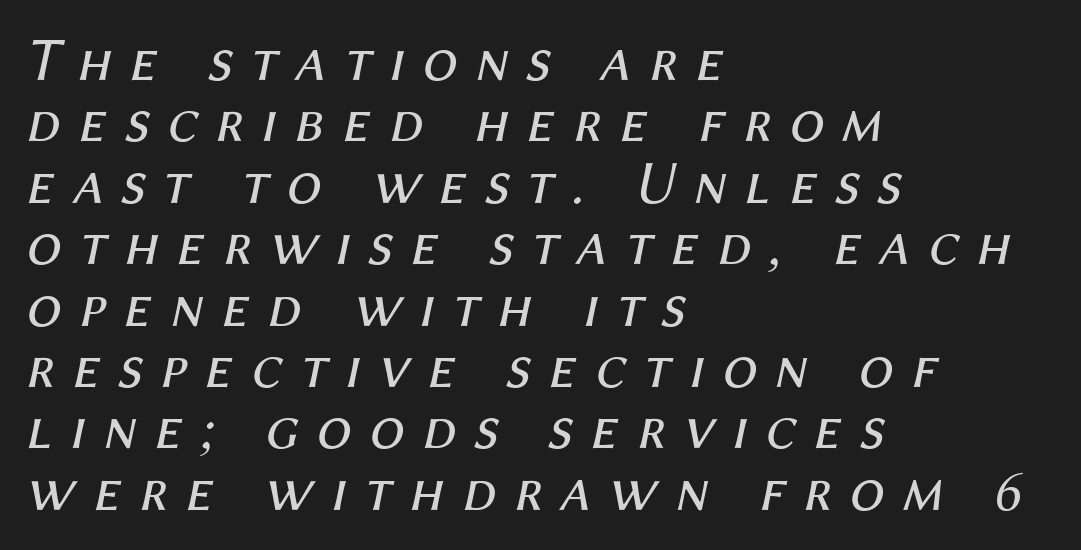
The face used here is proportionally spaced, like ordinary book or web type. Posture: slanted. The zone under the glyphs is completely vacant. Tracking here is generous; glyphs stand well apart from one another. Line starts are locked; line ends wander. The face looks like a standard text weight, possibly lighter.
